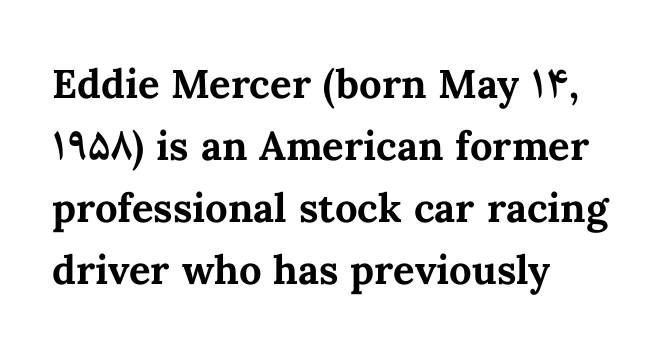
Q: Is the text bold? A: Yes.
Q: Is the text italic (slanted)? A: No, it is upright.
Q: Is the text underlined? A: No.
Q: How is the paragraph aligned? A: Left-aligned.
Q: Is the spacing between letters normal or unusually wide? A: Normal.
Q: Is the spacing between lines tight, normal or loose? A: Normal.
Q: Width (condensed, normal, or wide)? A: Normal.
Q: Stroke contrast? A: Medium.
Q: x-height? A: Medium.
Q: Monospaced? A: No.
